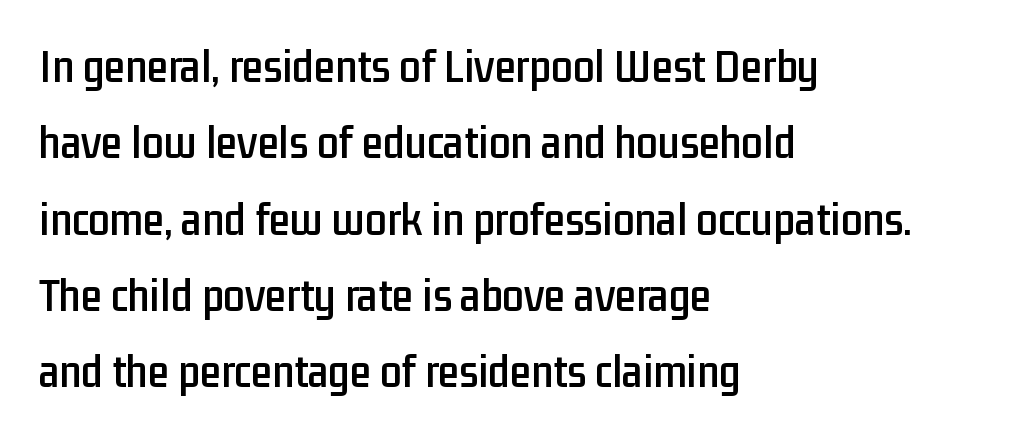
Q: Is the text italic (slanted)? A: No, it is upright.
Q: Is the typeface a serif or a sans-serif typeface? A: Sans-serif.
Q: Is the text underlined? A: No.
Q: How is the paragraph aligned? A: Left-aligned.
Q: Is the spacing between letters normal or unusually wide? A: Normal.
Q: Is the spacing between lines tight, normal or loose? A: Normal.
Q: Width (condensed, normal, or wide)? A: Condensed.
Q: Stroke contrast? A: Low.
Q: x-height? A: Medium.
Q: Monospaced? A: No.
